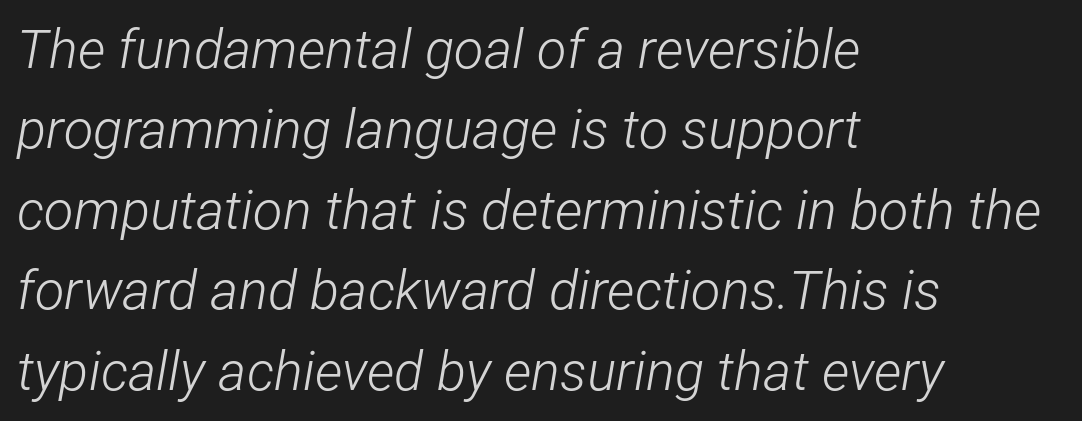
The image shows 54 px light, condensed type, italic (leaning right); set left-aligned, normal line spacing (1.49x), normal letter spacing, not underlined; low stroke contrast and a medium x-height.
